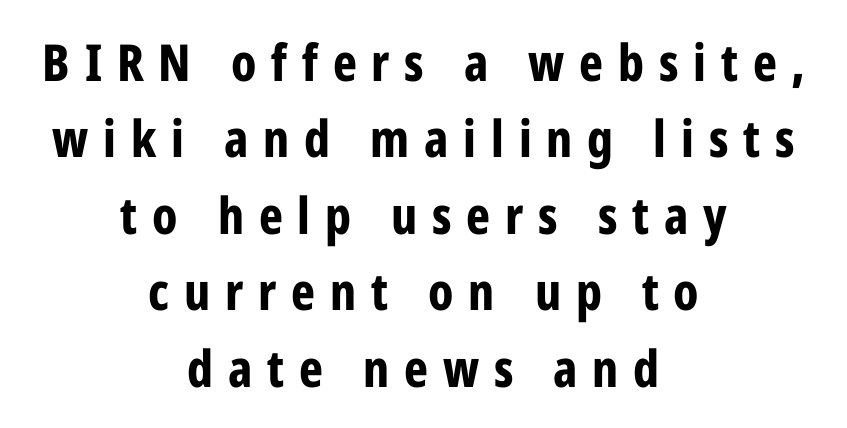
This sample keeps an unexceptional amount of space between lines. Has an underline been added? It has not. Ordinary non-slanted type is in use. Bold? Absolutely — the strokes are thick and heavy.
